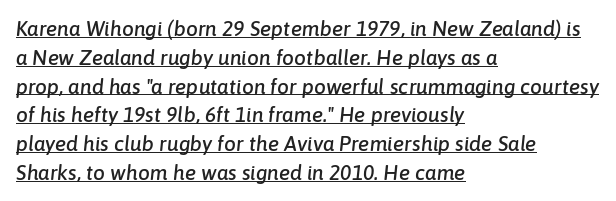
{"italic": "yes", "lean": "right", "slant_degrees": 6, "underline": "yes", "align": "left", "line_spacing": "normal", "line_spacing_ratio": 1.37, "letter_spacing": "normal", "letter_spacing_em": 0.0, "glyph_px": 21}
